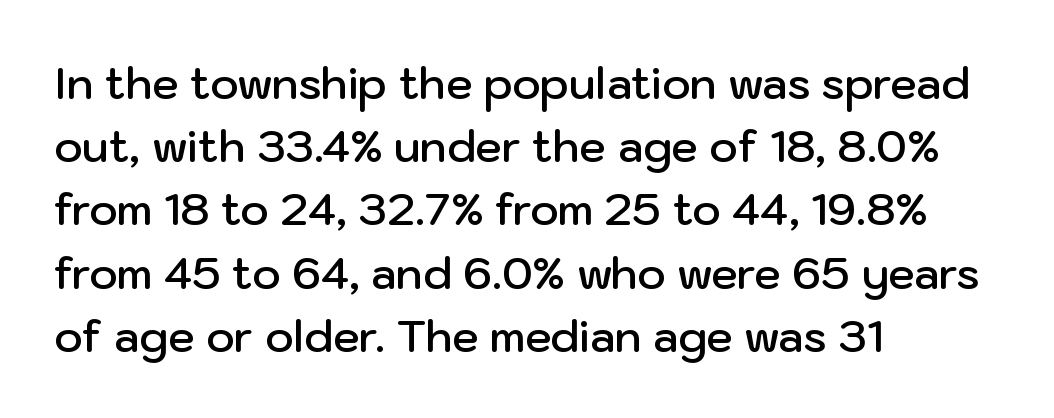
{"serif": "no", "italic": "no", "bold": "semi", "weight": "semibold", "width": "normal", "stroke_contrast": "low", "x_height": "medium", "monospaced": "no", "underline": "no", "align": "left", "line_spacing": "normal", "line_spacing_ratio": 1.47, "letter_spacing": "normal", "letter_spacing_em": 0.0, "glyph_px": 43}
